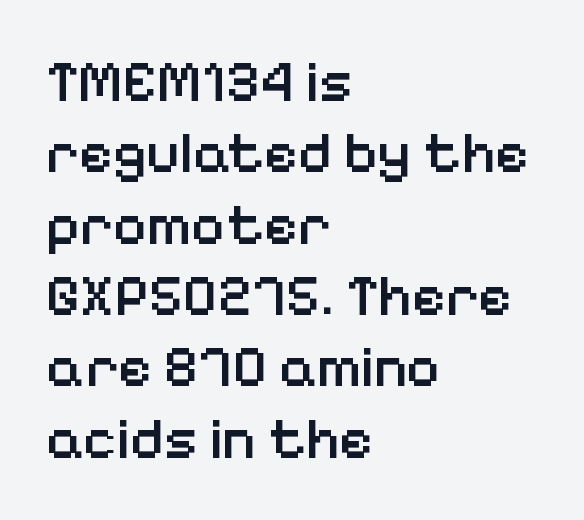
You can tell from the bare stems that sans-serif type was used. Typeset ragged right — the left edge is the straight one. In terms of weight, the rendering is demibold, just under bold. This is roman type, the default non-slanted kind.
